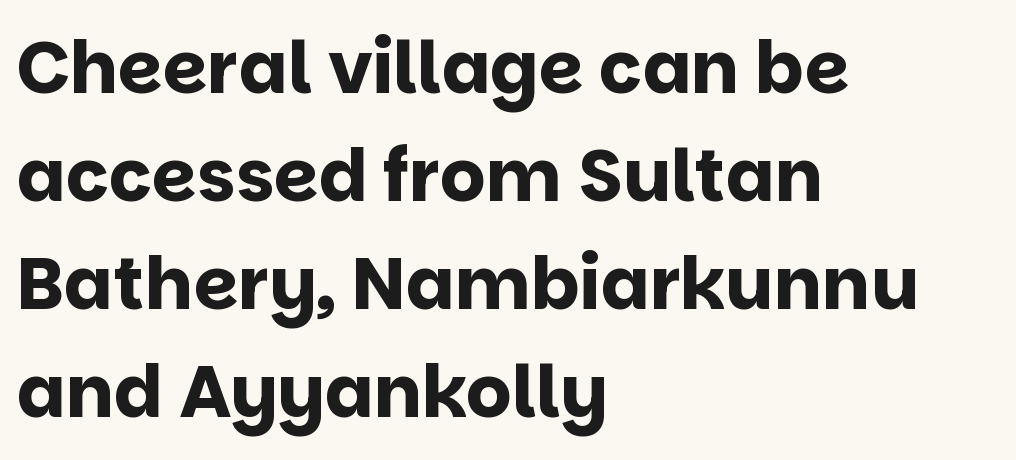
Casual observation: everything's shoved over to the left. Every character sits straight up, as roman type does. Nothing sits at the stroke ends, so this counts as sans-serif. Nobody touched the tracking dial on this one.
